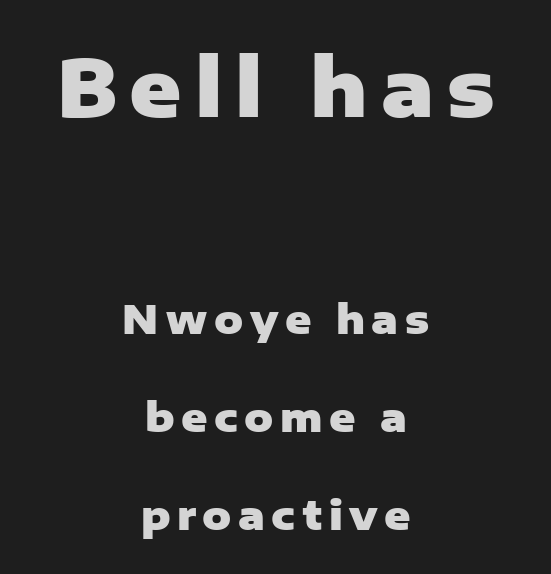
The image shows 79 px heavy sans-serif type, upright; set centered, loose line spacing (2.45x), not underlined; the first (top) block is 1.98x larger; low stroke contrast and a medium x-height.
